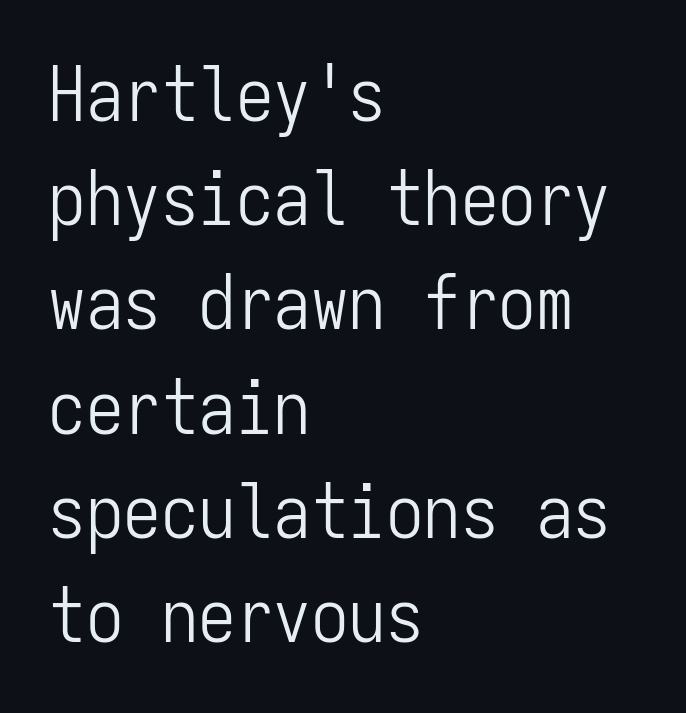
{"serif": "no", "italic": "no", "bold": "no", "weight": "light", "width": "condensed", "stroke_contrast": "low", "x_height": "medium", "monospaced": "yes", "underline": "no", "align": "left", "line_spacing": "normal", "line_spacing_ratio": 1.39, "letter_spacing": "normal", "letter_spacing_em": 0.0, "glyph_px": 75}
